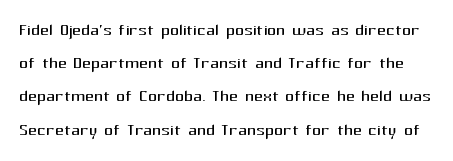
Q: Is the text bold? A: No.
Q: Is the text italic (slanted)? A: No, it is upright.
Q: Is the text underlined? A: No.
Q: Is the spacing between letters normal or unusually wide? A: Normal.
Q: Is the spacing between lines tight, normal or loose? A: Normal.
